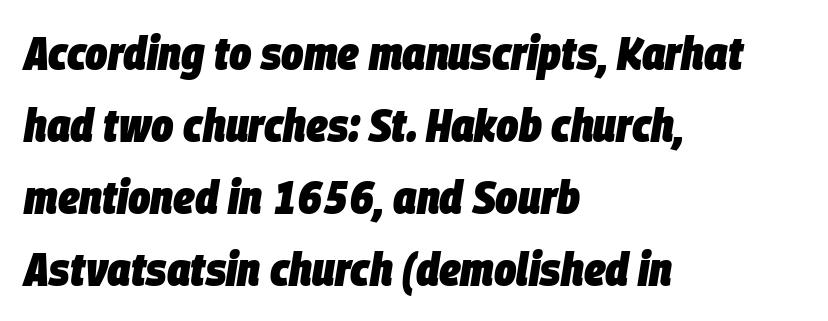
{"italic": "yes", "lean": "right", "slant_degrees": 9, "bold": "yes", "weight": "heavy", "width": "condensed", "stroke_contrast": "low", "x_height": "large", "monospaced": "no", "underline": "no", "align": "left", "line_spacing": "normal", "line_spacing_ratio": 1.53, "letter_spacing": "normal", "letter_spacing_em": 0.0, "glyph_px": 47}
